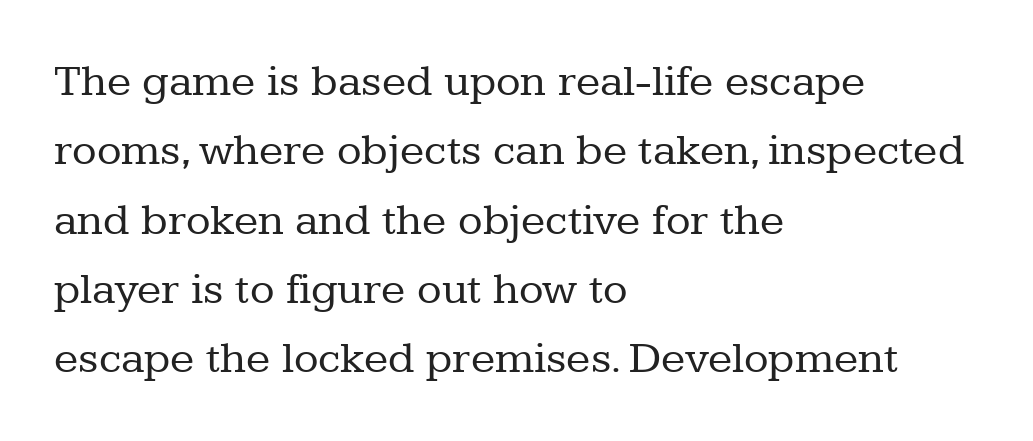
The image shows 45 px regular-weight serif type, upright; set left-aligned, normal line spacing (1.54x), normal letter spacing, not underlined; low stroke contrast and a medium x-height.
